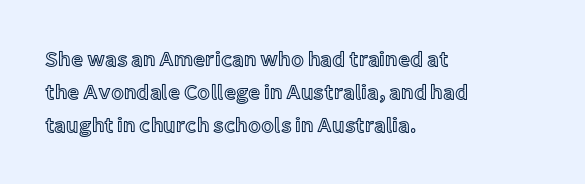
Q: Is the text italic (slanted)? A: No, it is upright.
Q: Is the text underlined? A: No.
Q: How is the paragraph aligned? A: Left-aligned.
Q: Is the spacing between letters normal or unusually wide? A: Normal.
Q: Is the spacing between lines tight, normal or loose? A: Normal.
